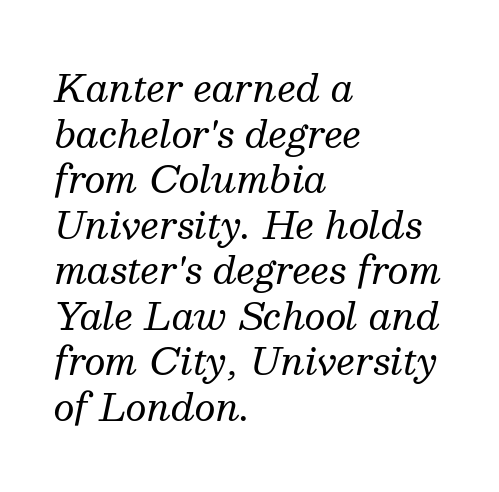
{"serif": "yes", "italic": "yes", "lean": "right", "slant_degrees": 13, "bold": "no", "weight": "regular", "width": "normal", "stroke_contrast": "medium", "x_height": "medium", "monospaced": "no", "underline": "no", "align": "left", "line_spacing_ratio": 1.23, "letter_spacing": "normal", "letter_spacing_em": 0.0, "glyph_px": 37}
